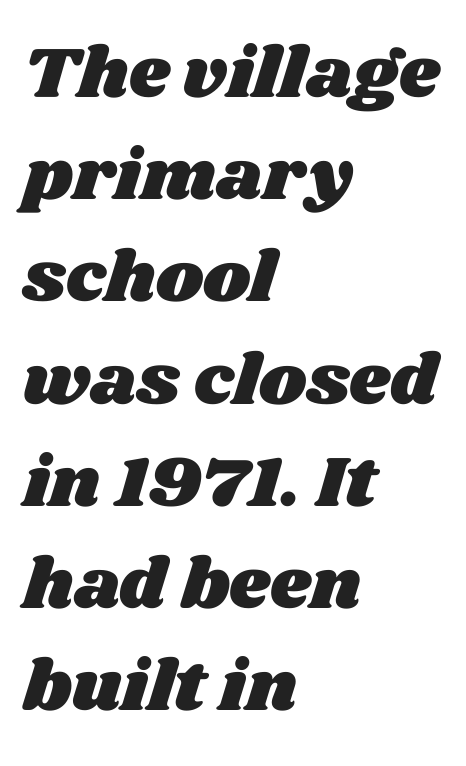
The image shows 72 px wide type; set left-aligned, normal line spacing (1.42x), normal letter spacing, not underlined; medium stroke contrast and a large x-height.
